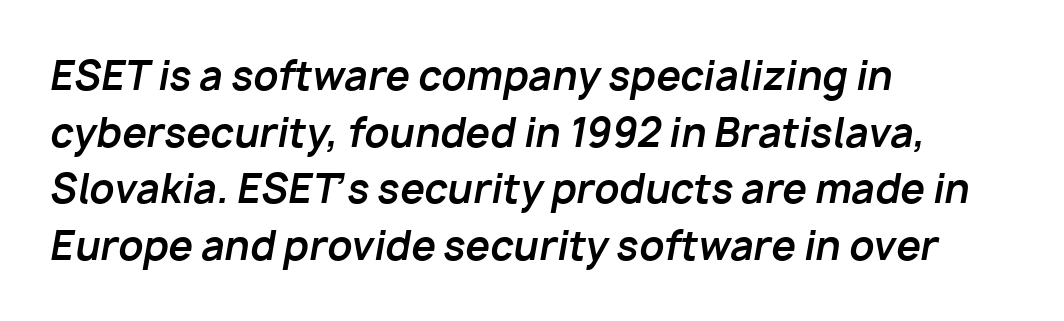
{"italic": "yes", "lean": "right", "slant_degrees": 10, "bold": "yes", "weight": "bold", "width": "normal", "stroke_contrast": "low", "x_height": "medium", "monospaced": "no", "underline": "no", "align": "left", "line_spacing": "normal", "line_spacing_ratio": 1.45, "letter_spacing": "normal", "letter_spacing_em": 0.0, "glyph_px": 39}
